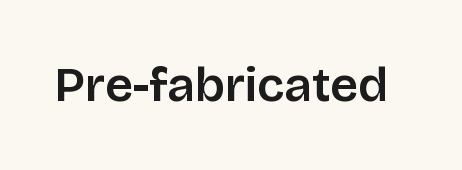
{"serif": "no", "italic": "no", "width": "normal", "stroke_contrast": "low", "x_height": "large", "monospaced": "no", "underline": "no", "letter_spacing": "normal", "letter_spacing_em": 0.0, "glyph_px": 49}
